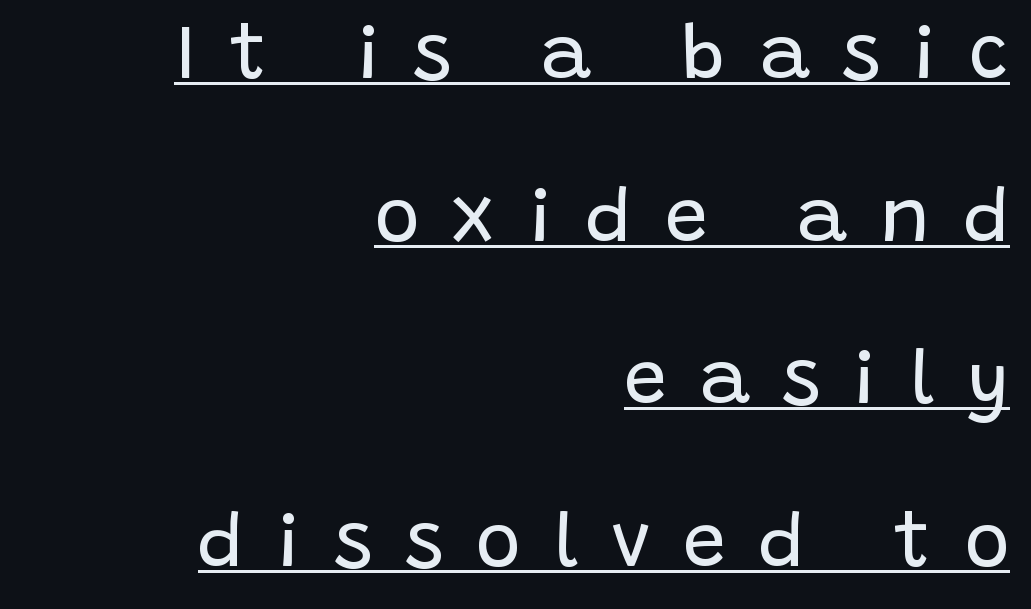
The image shows 76 px regular-weight sans-serif type, upright; set right-aligned, loose line spacing (2.14x), unusually wide letter spacing (+0.44 em), underlined; low stroke contrast and a large x-height.
